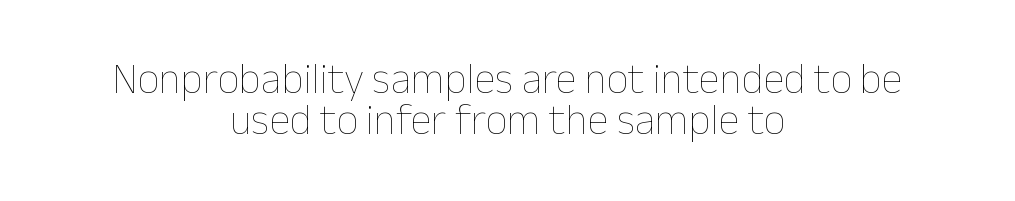
{"italic": "no", "bold": "no", "weight": "thin", "width": "normal", "stroke_contrast": "low", "x_height": "medium", "monospaced": "no", "underline": "no", "align": "center", "line_spacing": "tight", "line_spacing_ratio": 0.96, "letter_spacing": "normal", "letter_spacing_em": 0.0, "glyph_px": 43}
